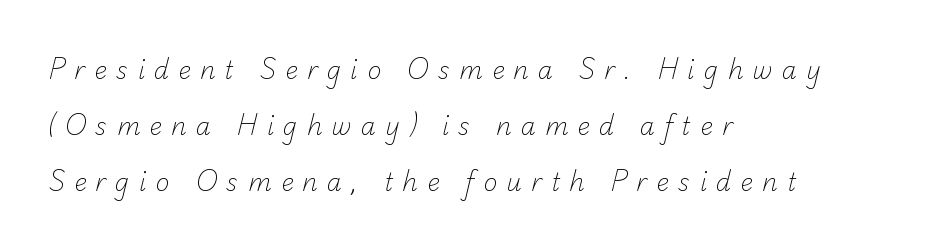
{"bold": "no", "underline": "no", "align": "left", "line_spacing": "loose", "line_spacing_ratio": 2.33, "letter_spacing": "wide", "letter_spacing_em": 0.38, "glyph_px": 24}
